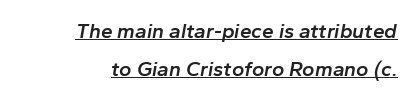
{"italic": "yes", "lean": "right", "slant_degrees": 10, "bold": "semi", "underline": "yes", "align": "right", "line_spacing_ratio": 1.81, "letter_spacing": "normal", "letter_spacing_em": 0.0, "glyph_px": 21}
